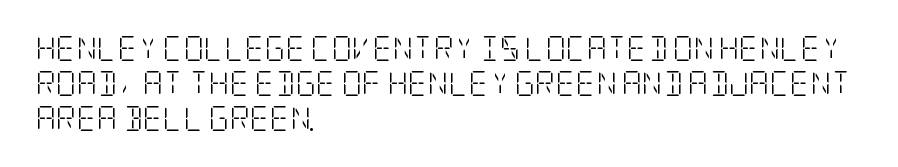
Q: Is the text bold? A: No.
Q: Is the text italic (slanted)? A: No, it is upright.
Q: Is the text underlined? A: No.
Q: How is the paragraph aligned? A: Left-aligned.
Q: Is the spacing between letters normal or unusually wide? A: Normal.
Q: Is the spacing between lines tight, normal or loose? A: Normal.
